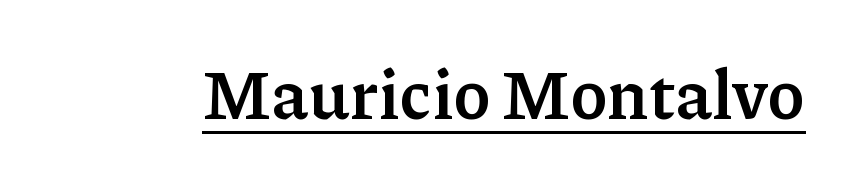
Q: Is the text bold? A: Yes.
Q: Is the text italic (slanted)? A: No, it is upright.
Q: Is the typeface a serif or a sans-serif typeface? A: Serif.
Q: Is the text underlined? A: Yes.
Q: Is the spacing between letters normal or unusually wide? A: Normal.
Q: Width (condensed, normal, or wide)? A: Normal.
Q: Stroke contrast? A: Low.
Q: x-height? A: Medium.
Q: Monospaced? A: No.
